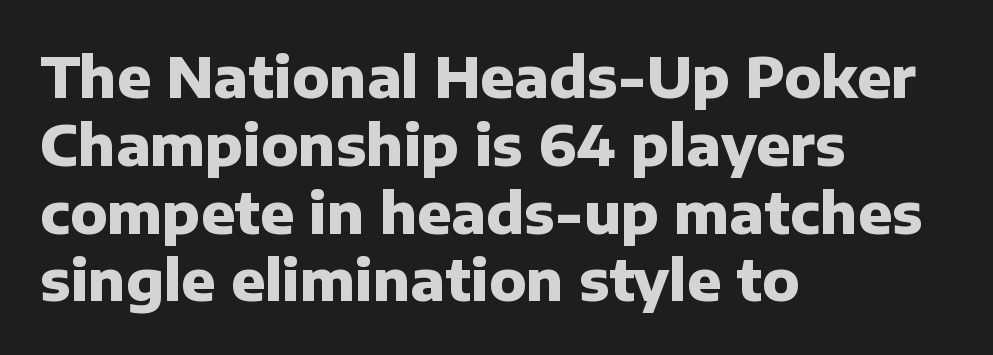
{"serif": "no", "italic": "no", "bold": "yes", "weight": "heavy", "width": "normal", "stroke_contrast": "low", "x_height": "medium", "monospaced": "no", "underline": "no", "align": "left", "line_spacing_ratio": 1.21, "letter_spacing": "normal", "letter_spacing_em": 0.0, "glyph_px": 56}
